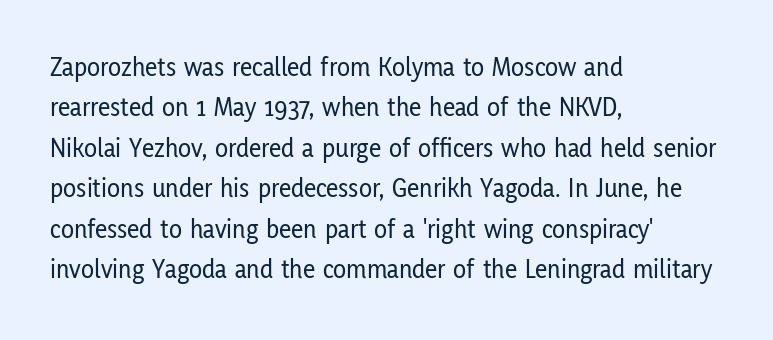
Q: Is the text italic (slanted)? A: No, it is upright.
Q: Is the text underlined? A: No.
Q: How is the paragraph aligned? A: Left-aligned.
Q: Is the spacing between letters normal or unusually wide? A: Normal.
Q: Is the spacing between lines tight, normal or loose? A: Normal.
